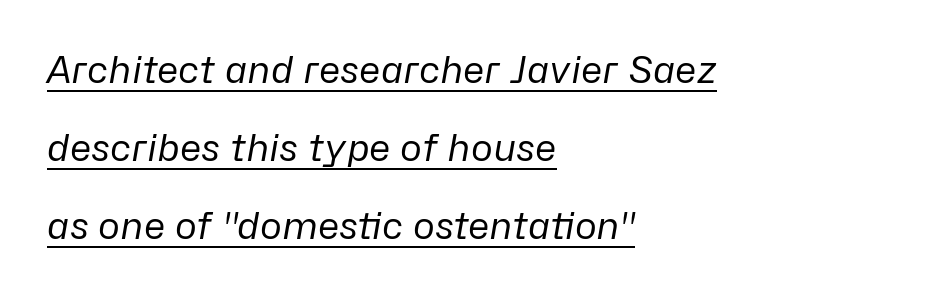
In CSS terms this would be text-align: left. Notice the wide empty band between every row — that's loose leading. Emphasis-style slanted type is in use. The letters sit at their default tracking, neither squeezed nor spread. Character widths vary here, with narrow letters taking less room than wide ones. The face used here appears with an underline applied.
